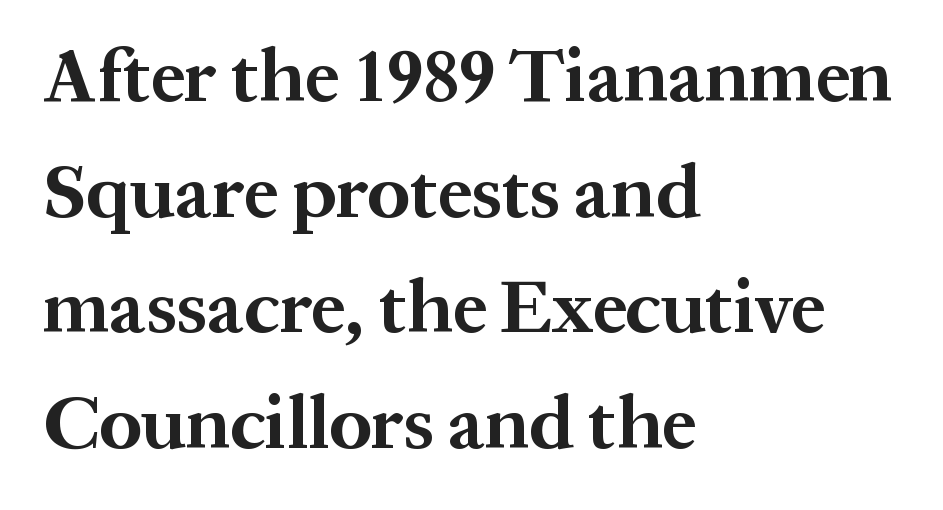
The image shows 76 px bold serif type, upright; set left-aligned, normal line spacing (1.52x), normal letter spacing, not underlined; medium stroke contrast and a medium x-height.
